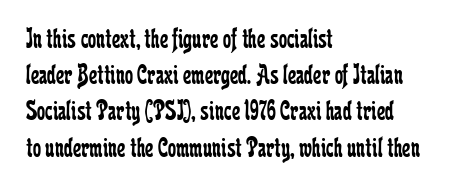
The image shows 29 px regular-weight, condensed serif type, upright; set left-aligned, normal line spacing (1.25x), normal letter spacing, not underlined; low stroke contrast and a medium x-height.
